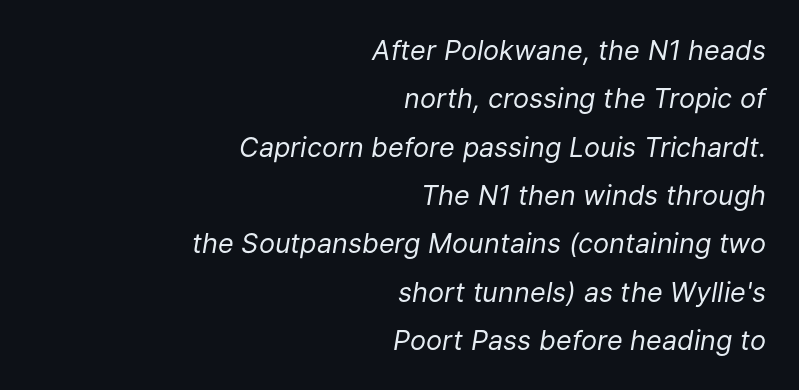
Each stroke keeps to a modest, everyday thickness or less. The area under the type is left untouched. Compared with ordinary roman type, these characters are visibly tilted. Is the block centered? No — it sits flush against the right margin. The rendering keeps characters at their native spacing.
